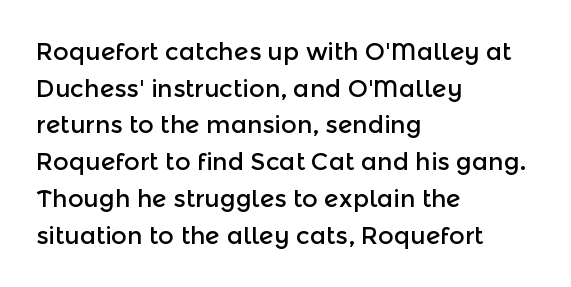
The image shows 24 px text type, upright; set left-aligned, normal line spacing (1.53x), normal letter spacing, not underlined.
